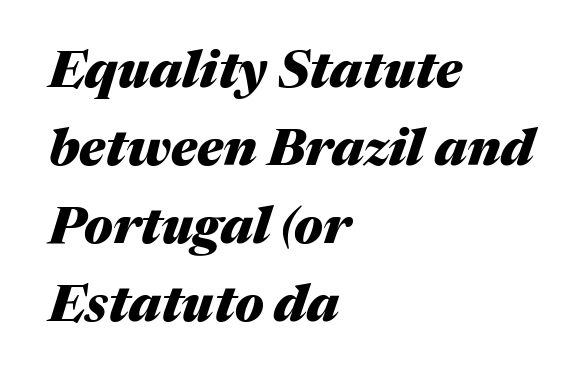
{"italic": "yes", "lean": "right", "slant_degrees": 17, "bold": "yes", "weight": "heavy", "width": "normal", "stroke_contrast": "medium", "x_height": "medium", "monospaced": "no", "underline": "no", "align": "left", "line_spacing": "normal", "line_spacing_ratio": 1.53, "letter_spacing": "normal", "letter_spacing_em": 0.0, "glyph_px": 51}
